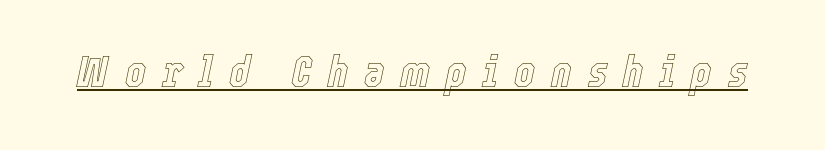
The image shows 44 px condensed type, italic (leaning right); set unusually wide letter spacing (+0.36 em), underlined; a medium x-height.
